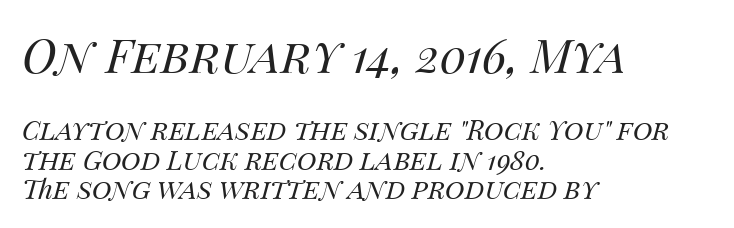
The image shows 47 px regular-weight type, italic (leaning right); set left-aligned, tight line spacing (1.08x), normal letter spacing, not underlined; the first (top) block is 1.74x larger; medium stroke contrast and a large x-height.
